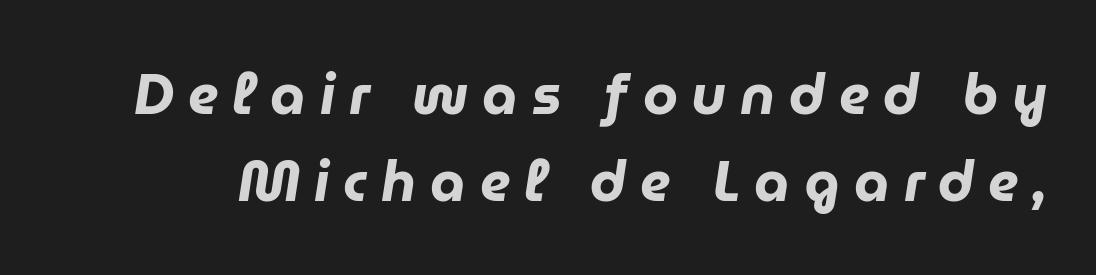
{"italic": "yes", "lean": "right", "slant_degrees": 9, "bold": "yes", "weight": "heavy", "width": "normal", "stroke_contrast": "low", "x_height": "medium", "monospaced": "no", "underline": "no", "line_spacing": "normal", "line_spacing_ratio": 1.55, "letter_spacing": "wide", "letter_spacing_em": 0.25, "glyph_px": 56}
